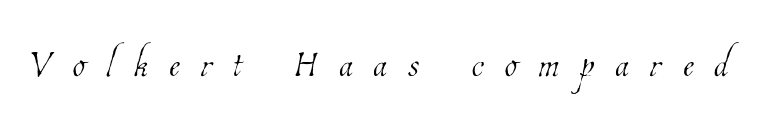
The baseline area is clear. Think of a printed novel: that variable character pitch is what you see here. Stems and bowls with no extra thickness — not bold. Tracking value appears strongly positive — letters spread wide.
